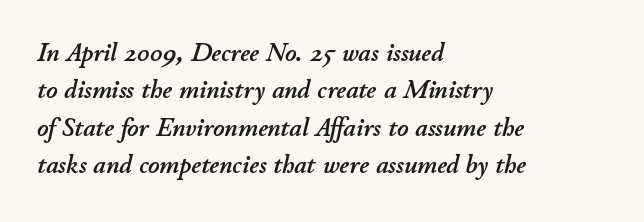
{"italic": "yes", "lean": "right", "slant_degrees": 11, "underline": "no", "align": "left", "line_spacing": "normal", "line_spacing_ratio": 1.38, "letter_spacing": "normal", "letter_spacing_em": 0.0, "glyph_px": 27}
